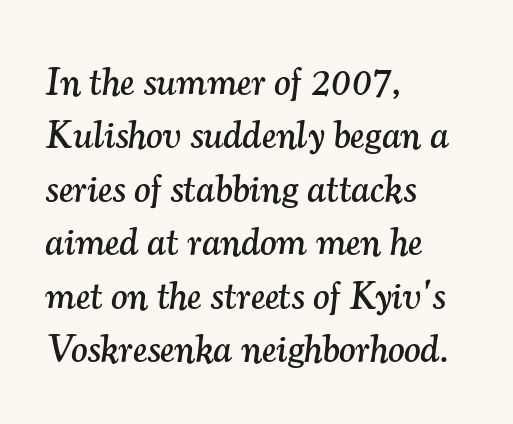
Q: Is the text italic (slanted)? A: Yes, it leans right by about 7 degrees.
Q: Is the typeface a serif or a sans-serif typeface? A: Serif.
Q: Is the text underlined? A: No.
Q: How is the paragraph aligned? A: Left-aligned.
Q: Is the spacing between letters normal or unusually wide? A: Normal.
Q: Is the spacing between lines tight, normal or loose? A: Normal.
Q: Width (condensed, normal, or wide)? A: Normal.
Q: Stroke contrast? A: Medium.
Q: x-height? A: Small.
Q: Monospaced? A: No.
